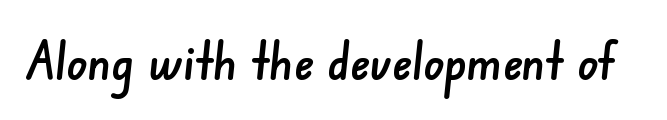
{"serif": "no", "width": "normal", "stroke_contrast": "low", "x_height": "small", "monospaced": "no", "underline": "no", "letter_spacing": "normal", "letter_spacing_em": 0.0, "glyph_px": 52}
